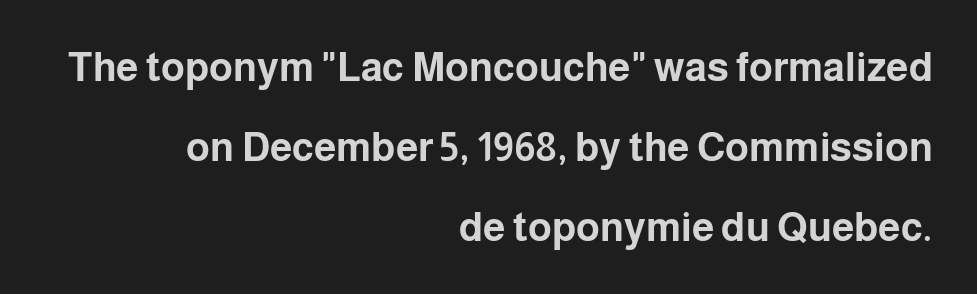
{"serif": "no", "italic": "no", "bold": "yes", "weight": "bold", "width": "normal", "stroke_contrast": "low", "x_height": "medium", "monospaced": "no", "underline": "no", "align": "right", "line_spacing": "loose", "line_spacing_ratio": 2.0, "letter_spacing": "normal", "letter_spacing_em": 0.0, "glyph_px": 40}
